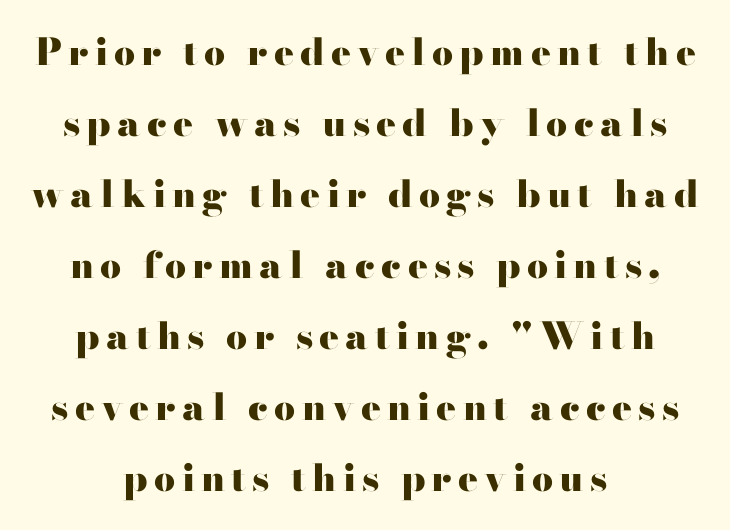
{"serif": "yes", "italic": "no", "bold": "yes", "weight": "heavy", "width": "wide", "stroke_contrast": "high", "x_height": "small", "monospaced": "no", "underline": "no", "align": "center", "line_spacing": "loose", "line_spacing_ratio": 1.92, "glyph_px": 37}
